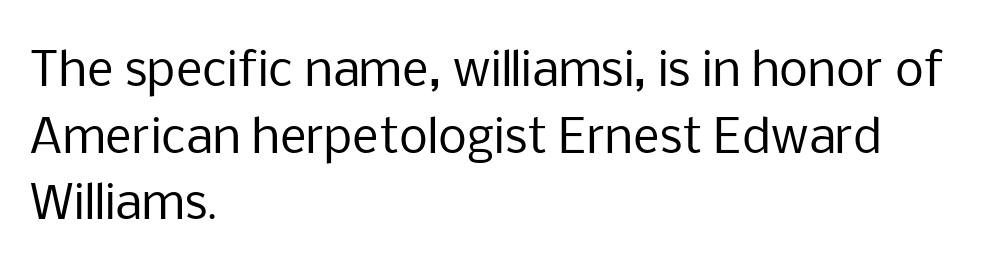
{"serif": "no", "italic": "no", "bold": "no", "weight": "regular", "width": "normal", "stroke_contrast": "low", "x_height": "medium", "monospaced": "no", "underline": "no", "align": "left", "line_spacing": "normal", "line_spacing_ratio": 1.45, "letter_spacing": "normal", "letter_spacing_em": 0.0, "glyph_px": 46}
